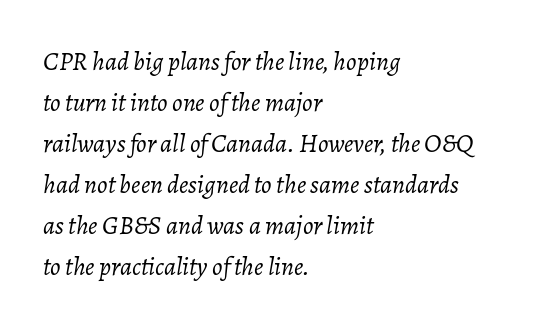
Leading: standard. Italic: yes, the glyphs are oblique. Is the type heavy? It reads as light-to-regular instead. The strip under each line holds only bare page. Glyph-to-glyph distance matches everyday printed text. The setting favours the left margin, as ordinary paragraphs usually do.
